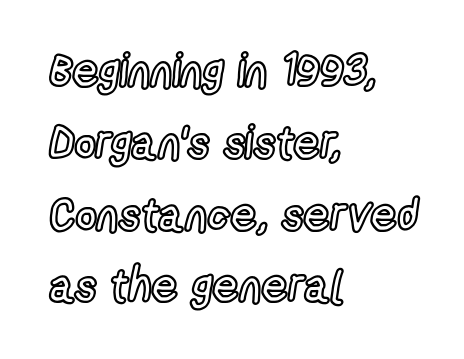
Q: Is the text italic (slanted)? A: Yes.
Q: Is the text underlined? A: No.
Q: How is the paragraph aligned? A: Left-aligned.
Q: Is the spacing between letters normal or unusually wide? A: Normal.
Q: Is the spacing between lines tight, normal or loose? A: Normal.
Q: Width (condensed, normal, or wide)? A: Condensed.
Q: x-height? A: Medium.
Q: Monospaced? A: No.
